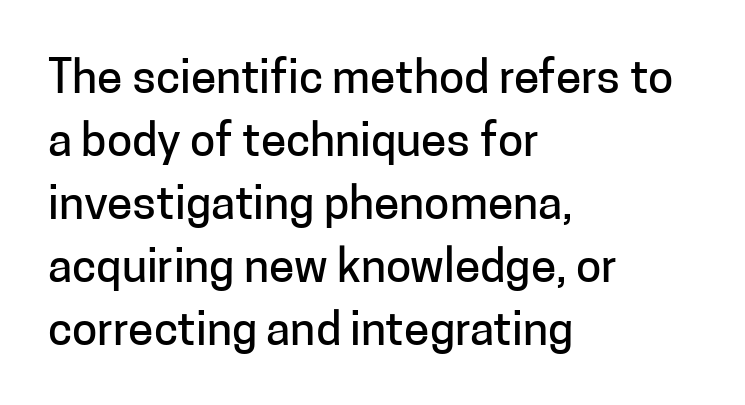
Q: Is the text italic (slanted)? A: No, it is upright.
Q: Is the typeface a serif or a sans-serif typeface? A: Sans-serif.
Q: Is the text underlined? A: No.
Q: How is the paragraph aligned? A: Left-aligned.
Q: Is the spacing between letters normal or unusually wide? A: Normal.
Q: Is the spacing between lines tight, normal or loose? A: Normal.
Q: Width (condensed, normal, or wide)? A: Normal.
Q: Stroke contrast? A: Low.
Q: x-height? A: Medium.
Q: Monospaced? A: No.
